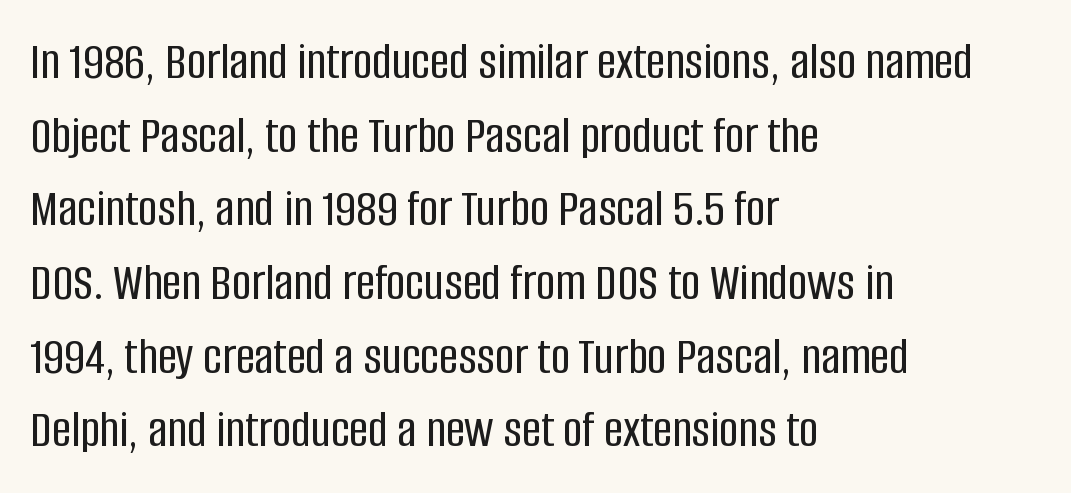
The image shows 53 px condensed sans-serif type, upright; set left-aligned, normal line spacing (1.39x), normal letter spacing, not underlined; low stroke contrast and a large x-height.
